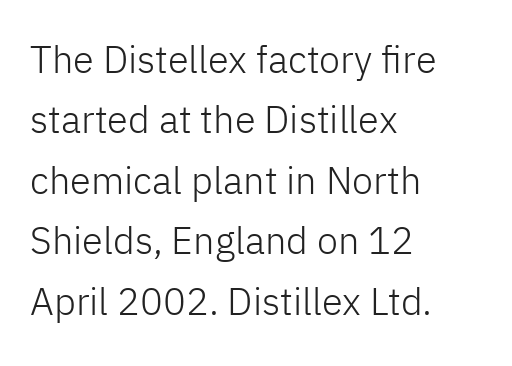
{"serif": "no", "italic": "no", "bold": "no", "weight": "light", "width": "normal", "stroke_contrast": "low", "x_height": "medium", "monospaced": "no", "underline": "no", "align": "left", "line_spacing": "normal", "line_spacing_ratio": 1.59, "letter_spacing": "normal", "letter_spacing_em": 0.0, "glyph_px": 38}
